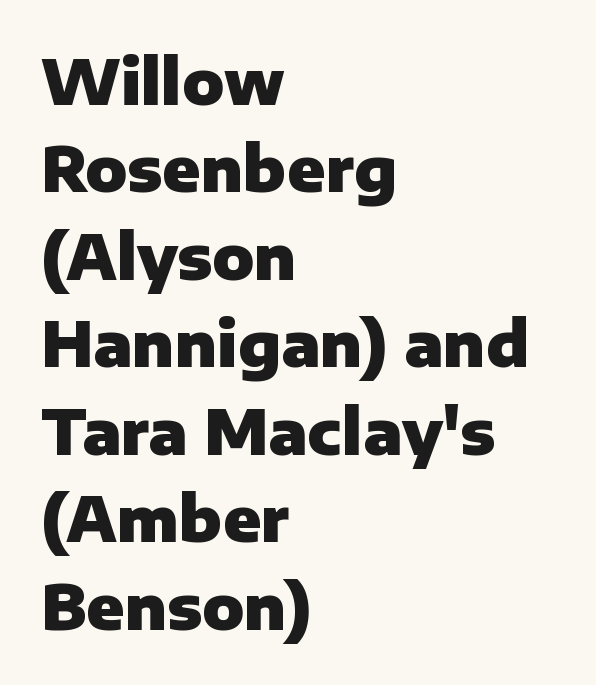
The image shows 62 px heavy sans-serif type, upright; set left-aligned, normal line spacing (1.41x), normal letter spacing, not underlined; low stroke contrast and a medium x-height.
